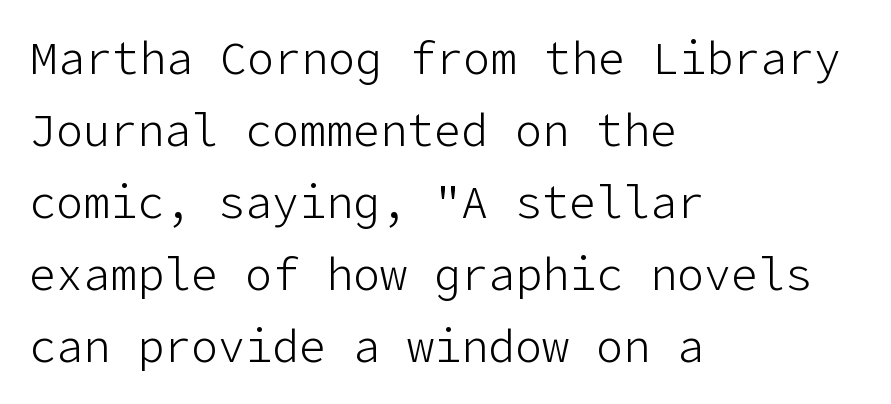
{"serif": "no", "italic": "no", "bold": "no", "weight": "light", "width": "normal", "stroke_contrast": "low", "x_height": "medium", "underline": "no", "align": "left", "line_spacing": "normal", "line_spacing_ratio": 1.6, "letter_spacing": "normal", "letter_spacing_em": 0.0, "glyph_px": 45}
